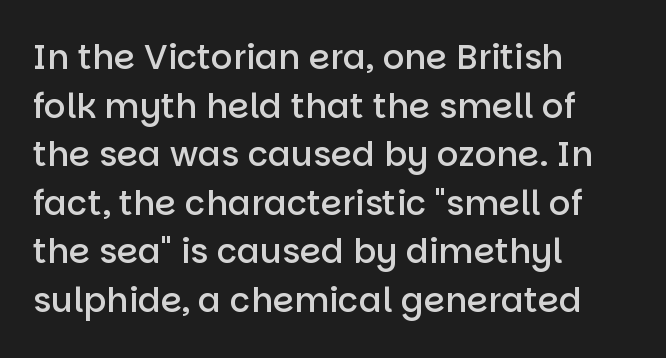
Italic: no, the glyphs are upright roman. Line spacing here is normal. Nothing unusual about the tracking: characters are spaced as the font intends. The face used here is proportionally spaced, like ordinary book or web type. These lines are composed in type without serifs.
